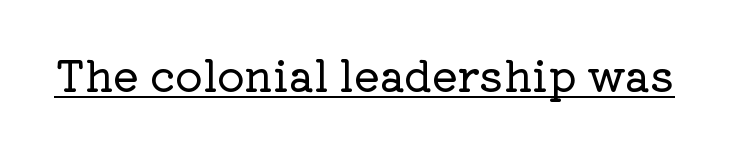
{"serif": "yes", "italic": "no", "width": "normal", "stroke_contrast": "low", "x_height": "medium", "monospaced": "no", "underline": "yes", "letter_spacing": "normal", "letter_spacing_em": 0.0, "glyph_px": 43}
